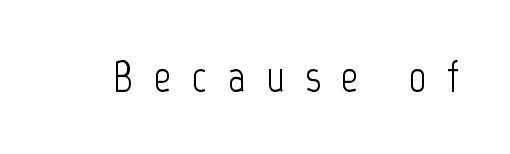
The image shows 44 px light, condensed sans-serif type, upright; set unusually wide letter spacing (+0.46 em), not underlined; low stroke contrast and a medium x-height.
